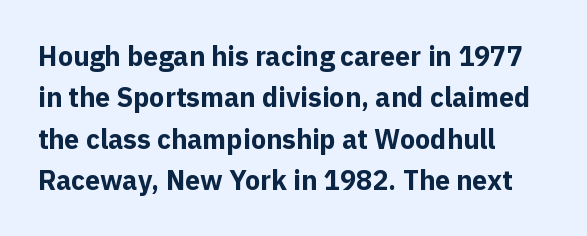
{"italic": "no", "bold": "yes", "underline": "no", "align": "left", "line_spacing": "normal", "line_spacing_ratio": 1.53, "letter_spacing": "normal", "letter_spacing_em": 0.0, "glyph_px": 27}
